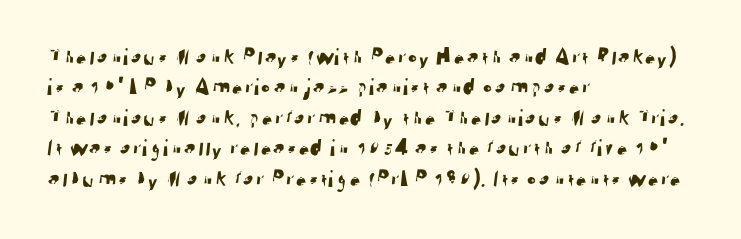
Quick note: underline off. Is the block centered? No — it sits flush against the left margin. There is no visible air inserted between adjacent glyphs. The rendering uses a moderate line-height, typical for paragraphs.
